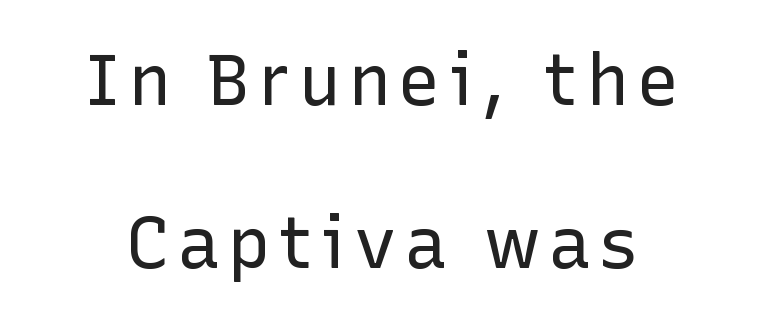
Character widths vary here, with narrow letters taking less room than wide ones. Underline: absent. The lines are spread far apart with generous leading. These lines were composed using upright roman letters.
